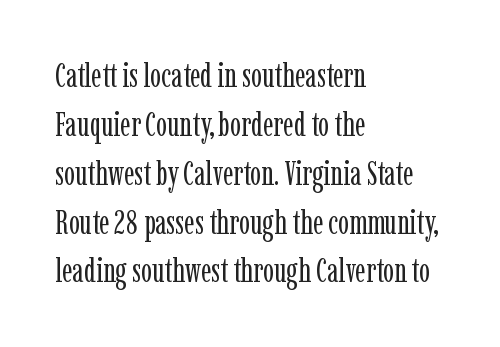
The image shows 33 px regular-weight, condensed serif type, upright; set left-aligned, normal line spacing (1.48x), normal letter spacing, not underlined; low stroke contrast and a medium x-height.
